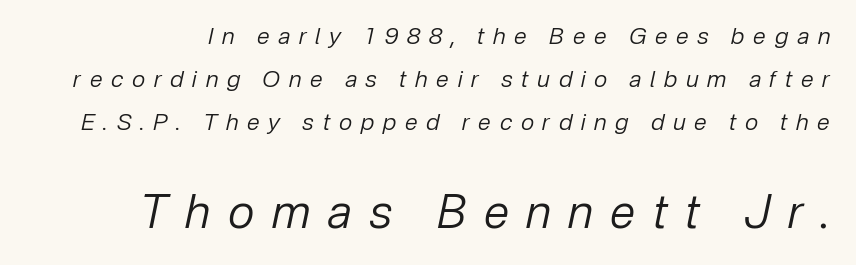
Q: Is the text bold? A: No.
Q: Is the text italic (slanted)? A: Yes, it leans right by about 12 degrees.
Q: Is the text underlined? A: No.
Q: Is the spacing between letters normal or unusually wide? A: Unusually wide.
Q: Which block of text is set in a larger size, the first (top) or the second (bottom)? A: The second (bottom) one.
Q: Width (condensed, normal, or wide)? A: Normal.
Q: Stroke contrast? A: Low.
Q: x-height? A: Medium.
Q: Monospaced? A: No.
